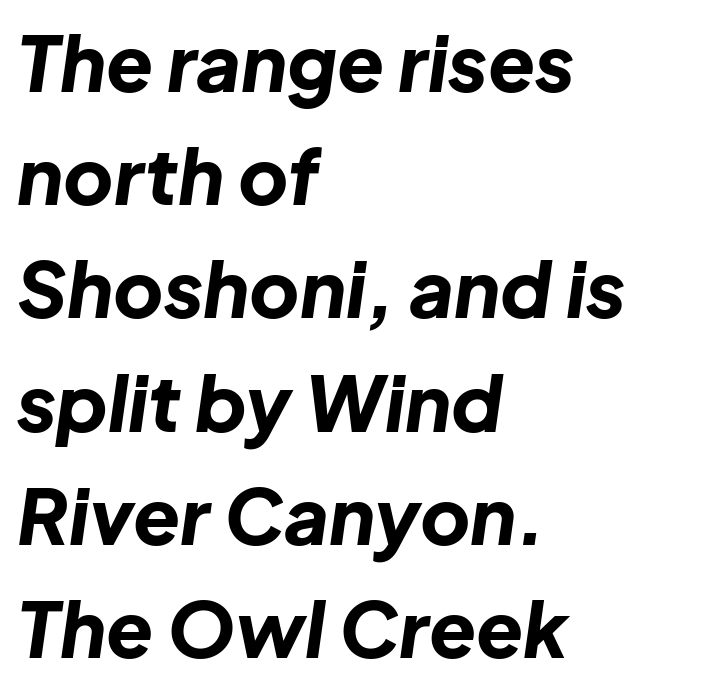
{"italic": "yes", "lean": "right", "slant_degrees": 8, "bold": "yes", "weight": "bold", "width": "normal", "stroke_contrast": "low", "x_height": "medium", "monospaced": "no", "underline": "no", "align": "left", "line_spacing": "normal", "line_spacing_ratio": 1.47, "letter_spacing": "normal", "letter_spacing_em": 0.0, "glyph_px": 77}
